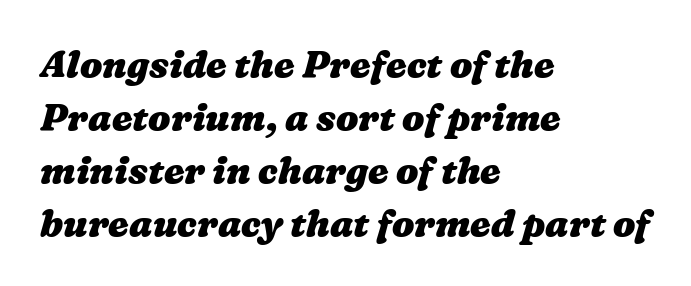
{"bold": "yes", "weight": "heavy", "width": "wide", "stroke_contrast": "medium", "x_height": "medium", "monospaced": "no", "underline": "no", "align": "left", "line_spacing": "normal", "line_spacing_ratio": 1.43, "letter_spacing": "normal", "letter_spacing_em": 0.0, "glyph_px": 37}
